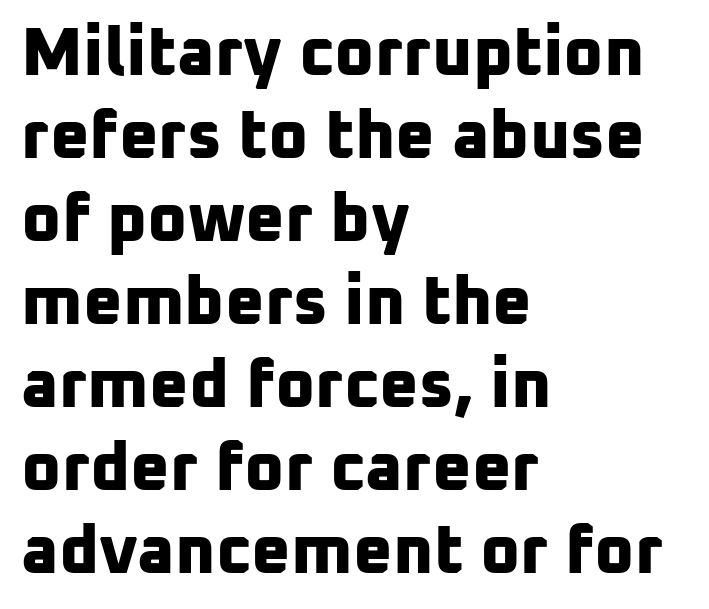
These lines are rendered in a variable-pitch font. This rendering employs a face without finishing strokes, i.e., a sans-serif. The strip under each line holds only bare page. Caption: multi-line text, flush left, ragged right. The letterforms sit shoulder to shoulder at normal distance.
